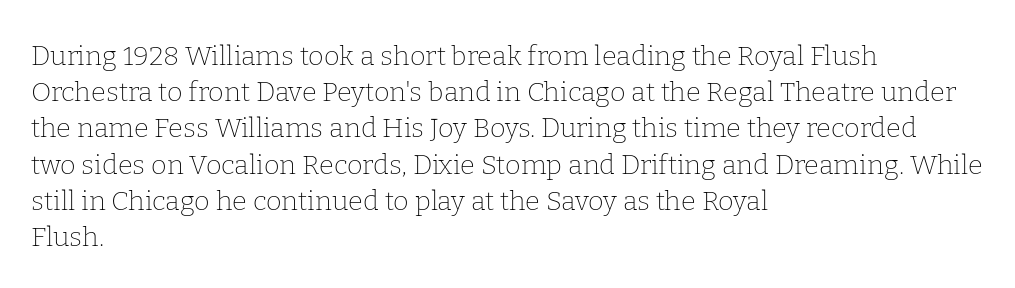
{"italic": "no", "bold": "no", "underline": "no", "align": "left", "line_spacing": "normal", "line_spacing_ratio": 1.34, "letter_spacing": "normal", "letter_spacing_em": 0.0, "glyph_px": 27}
